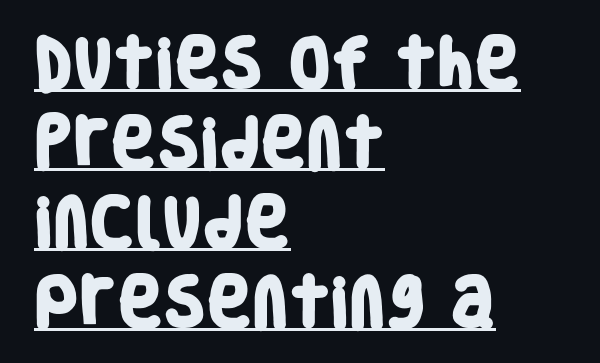
{"serif": "no", "bold": "yes", "weight": "heavy", "width": "condensed", "stroke_contrast": "low", "x_height": "large", "monospaced": "no", "underline": "yes", "align": "left", "line_spacing": "normal", "line_spacing_ratio": 1.45, "letter_spacing": "normal", "letter_spacing_em": 0.0, "glyph_px": 55}
